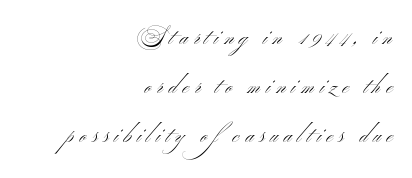
Horizontally, the lines are justified to the trailing edge only. No word sits above an underline. Reading down the column, the eye jumps a long way to each next line. Glyph-to-glyph distance is far greater than everyday printed text. No extra ink here — the face is not bold.
